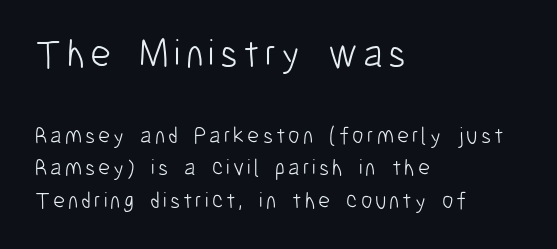
{"serif": "no", "italic": "no", "bold": "no", "weight": "light", "width": "condensed", "stroke_contrast": "low", "x_height": "medium", "monospaced": "no", "underline": "no", "align": "left", "line_spacing": "normal", "line_spacing_ratio": 1.42, "larger_block": "first", "size_ratio": 1.74, "glyph_px": 40}
